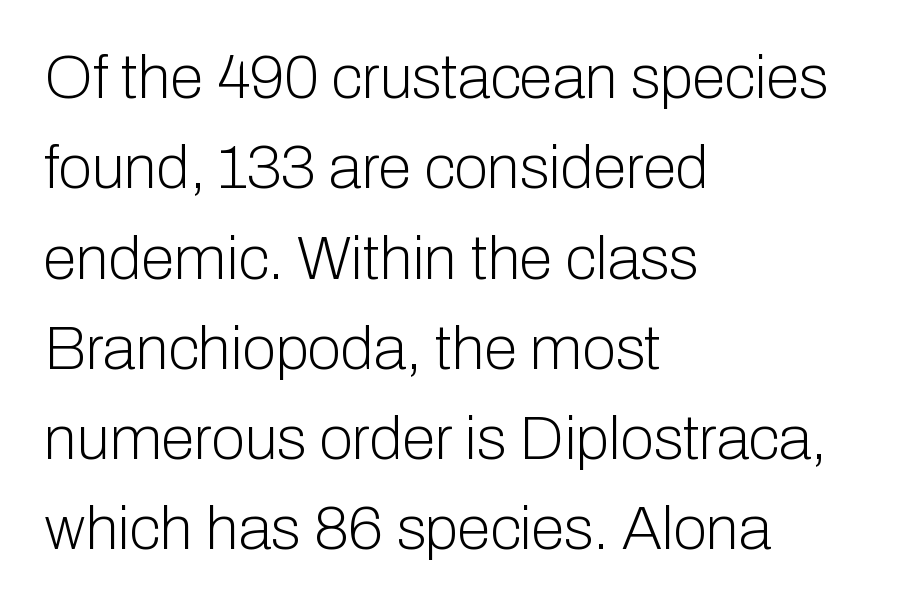
The image shows 61 px light sans-serif type, upright; set left-aligned, normal line spacing (1.48x), normal letter spacing, not underlined; low stroke contrast and a medium x-height.
